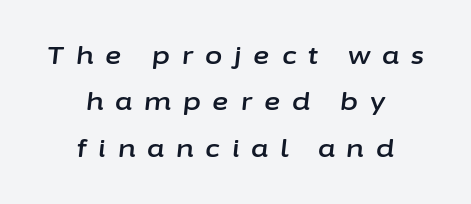
{"italic": "yes", "lean": "right", "slant_degrees": 6, "underline": "no", "align": "center", "line_spacing_ratio": 1.86, "letter_spacing": "wide", "letter_spacing_em": 0.48, "glyph_px": 25}
